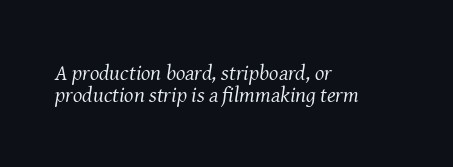
Here the glyphs are tracked normally, forming tight word shapes. Looking at the ascenders, they clearly lean. The string is rendered with underlining switched off. Weight: regular or lighter.
